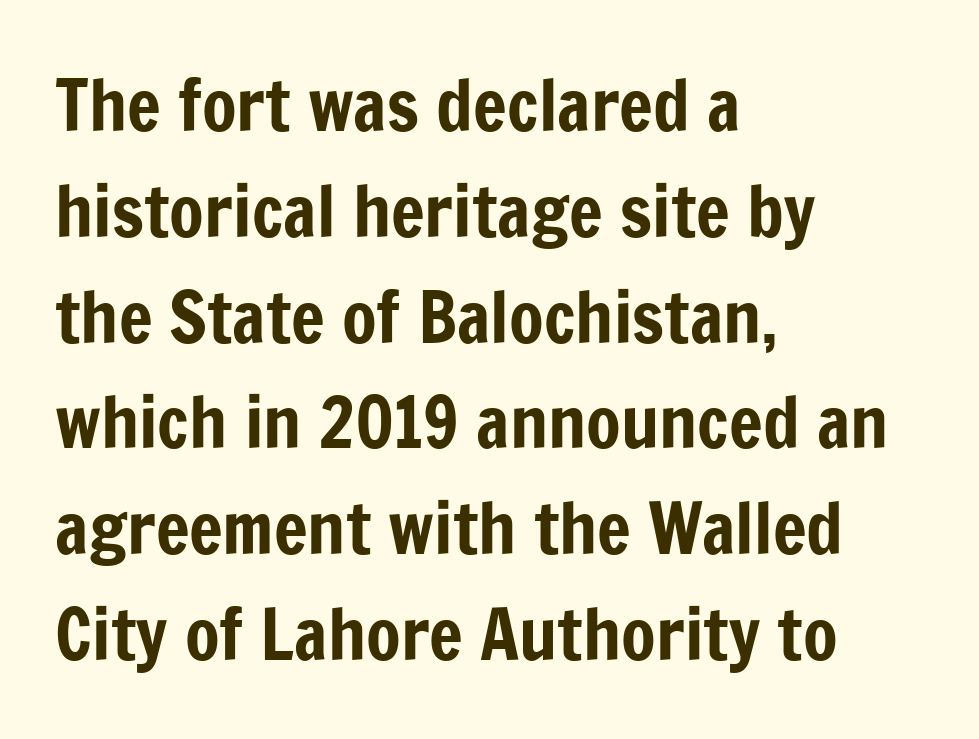
Q: Is the text italic (slanted)? A: No, it is upright.
Q: Is the typeface a serif or a sans-serif typeface? A: Sans-serif.
Q: Is the text underlined? A: No.
Q: How is the paragraph aligned? A: Left-aligned.
Q: Is the spacing between letters normal or unusually wide? A: Normal.
Q: Is the spacing between lines tight, normal or loose? A: Normal.
Q: Width (condensed, normal, or wide)? A: Condensed.
Q: Stroke contrast? A: Low.
Q: x-height? A: Medium.
Q: Monospaced? A: No.
